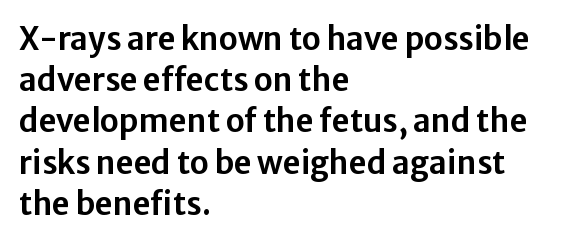
{"serif": "no", "italic": "no", "width": "normal", "stroke_contrast": "low", "x_height": "medium", "monospaced": "no", "underline": "no", "align": "left", "line_spacing": "normal", "line_spacing_ratio": 1.33, "letter_spacing": "normal", "letter_spacing_em": 0.0, "glyph_px": 31}
